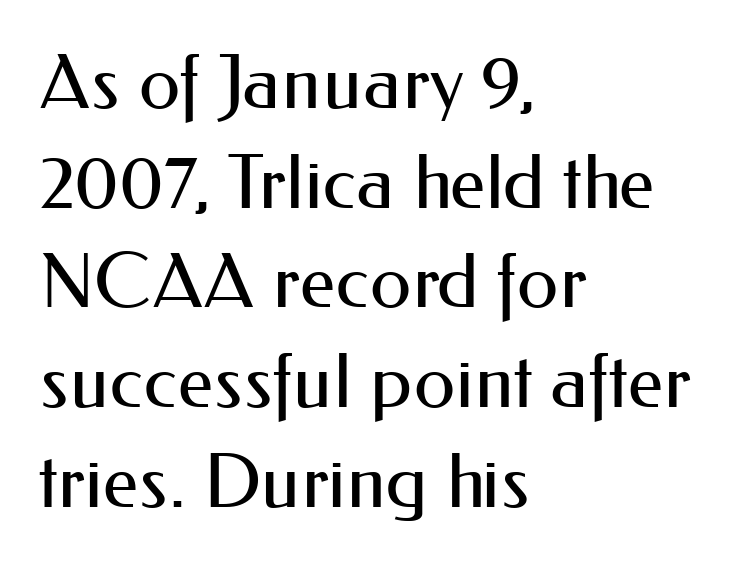
Type without underlining. Students, note that the glyphs here touch the page at normal intervals. The face used here is proportionally spaced, like ordinary book or web type. You can tell from the bare stems that sans-serif type was used. On a weight scale, this lands at 450 or below.
